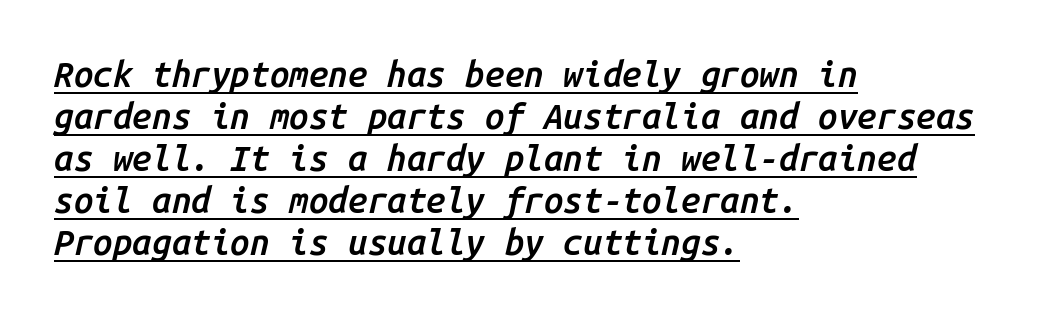
The image shows 35 px semibold type, italic (leaning right), monospaced; set left-aligned, line spacing 1.2x, normal letter spacing, underlined; low stroke contrast and a medium x-height.
